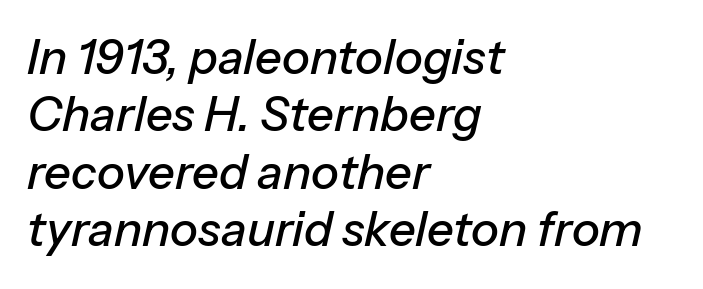
The image shows 47 px text type, italic (leaning right); set left-aligned, line spacing 1.22x, normal letter spacing, not underlined; low stroke contrast and a medium x-height.
